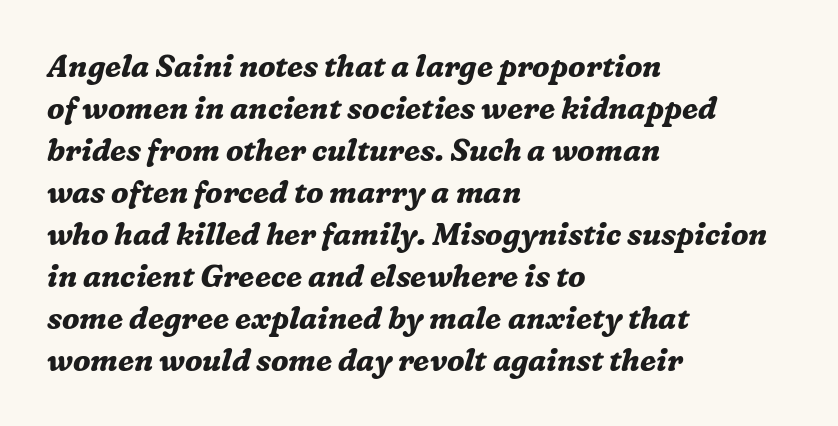
{"serif": "yes", "italic": "yes", "lean": "right", "slant_degrees": 16, "bold": "yes", "weight": "bold", "width": "normal", "stroke_contrast": "medium", "x_height": "medium", "monospaced": "no", "underline": "no", "align": "left", "line_spacing": "normal", "line_spacing_ratio": 1.4, "letter_spacing": "normal", "letter_spacing_em": 0.0, "glyph_px": 30}
